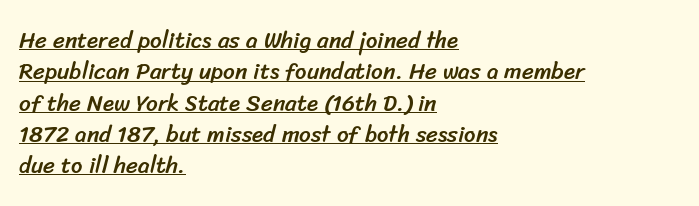
The rag falls on the right side of this text block. Each line of the rendering has a horizontal stroke beneath the glyphs. The space between consecutive lines is moderate. The type is set solid horizontally, with unmodified tracking.
